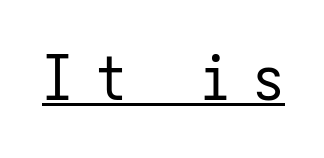
{"serif": "no", "italic": "no", "bold": "no", "weight": "regular", "width": "condensed", "stroke_contrast": "low", "x_height": "medium", "monospaced": "yes", "underline": "yes", "letter_spacing": "wide", "letter_spacing_em": 0.35, "glyph_px": 62}
